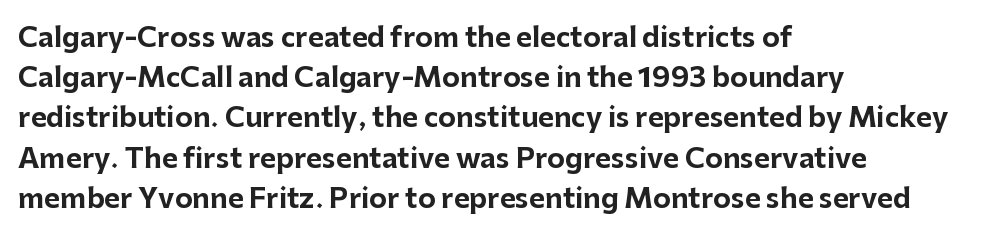
{"italic": "no", "bold": "yes", "underline": "no", "align": "left", "line_spacing": "normal", "line_spacing_ratio": 1.49, "letter_spacing": "normal", "letter_spacing_em": 0.0, "glyph_px": 27}
